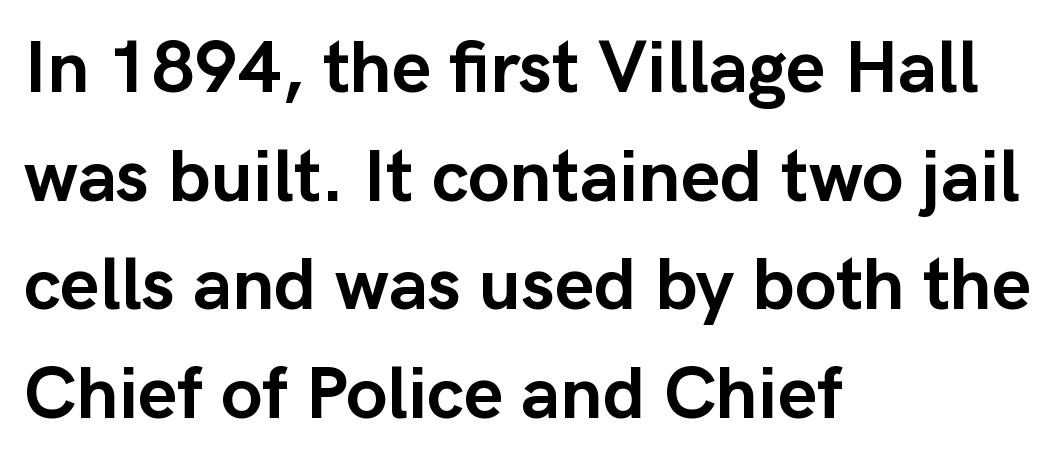
{"serif": "no", "italic": "no", "bold": "yes", "weight": "semibold", "width": "normal", "stroke_contrast": "low", "x_height": "medium", "monospaced": "no", "underline": "no", "align": "left", "line_spacing": "normal", "line_spacing_ratio": 1.45, "letter_spacing": "normal", "letter_spacing_em": 0.0, "glyph_px": 75}
